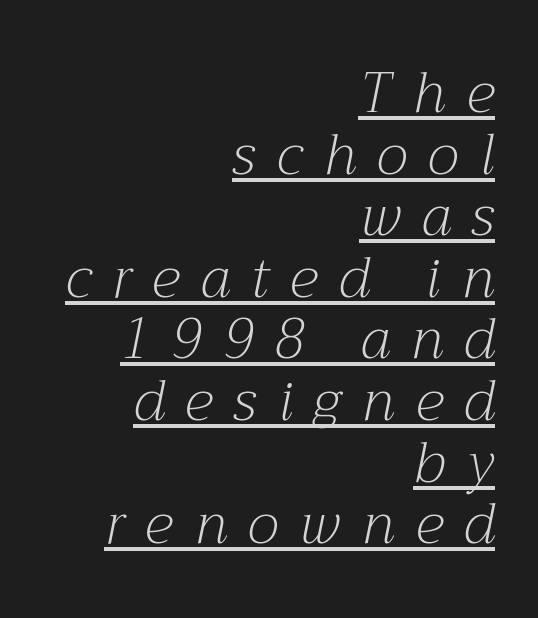
Caption: face not bold, strokes unweighted. Students, observe: this is what under-led, compact text looks like. This sample has the flowing, uneven cadence of proportional lettering. Underlined type. Is this a sans? No — the strokes have serifs. Quick note: italic.
